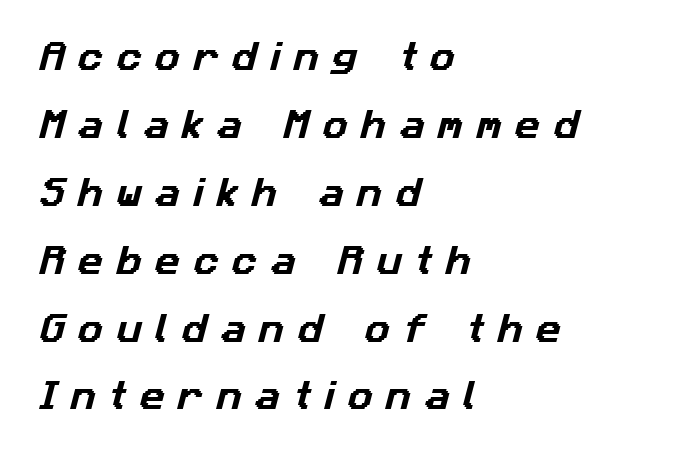
The rendering anchors every line to the left-hand side. Letter spacing: wide. Character widths vary here, with narrow letters taking less room than wide ones. The passage shown stacks its lines with a broad gap. Does the type have serifs? No, each stem ends abruptly.
